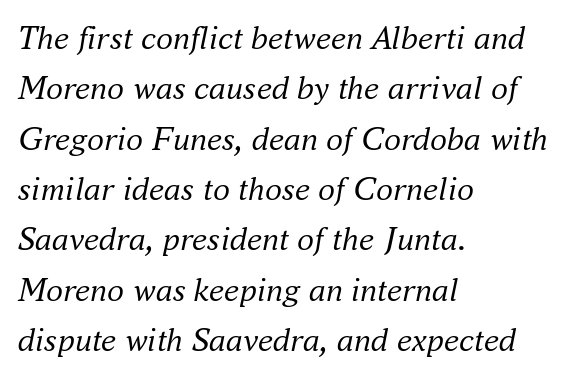
Leading matches the norm, producing a regular column. The compositor pushed each line to the left boundary. The words here are not underlined. The axis of the letterforms is tilted away from vertical. The letterforms sit at book weight or below. Glyph-to-glyph distance matches everyday printed text.
